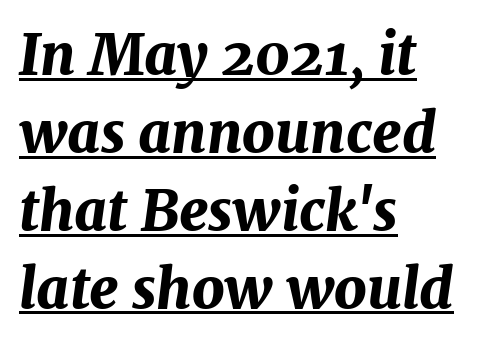
Q: Is the text bold? A: Yes.
Q: Is the text italic (slanted)? A: Yes, it leans right by about 7 degrees.
Q: Is the text underlined? A: Yes.
Q: How is the paragraph aligned? A: Left-aligned.
Q: Is the spacing between letters normal or unusually wide? A: Normal.
Q: Is the spacing between lines tight, normal or loose? A: Normal.
Q: Width (condensed, normal, or wide)? A: Normal.
Q: Stroke contrast? A: Medium.
Q: x-height? A: Medium.
Q: Monospaced? A: No.
